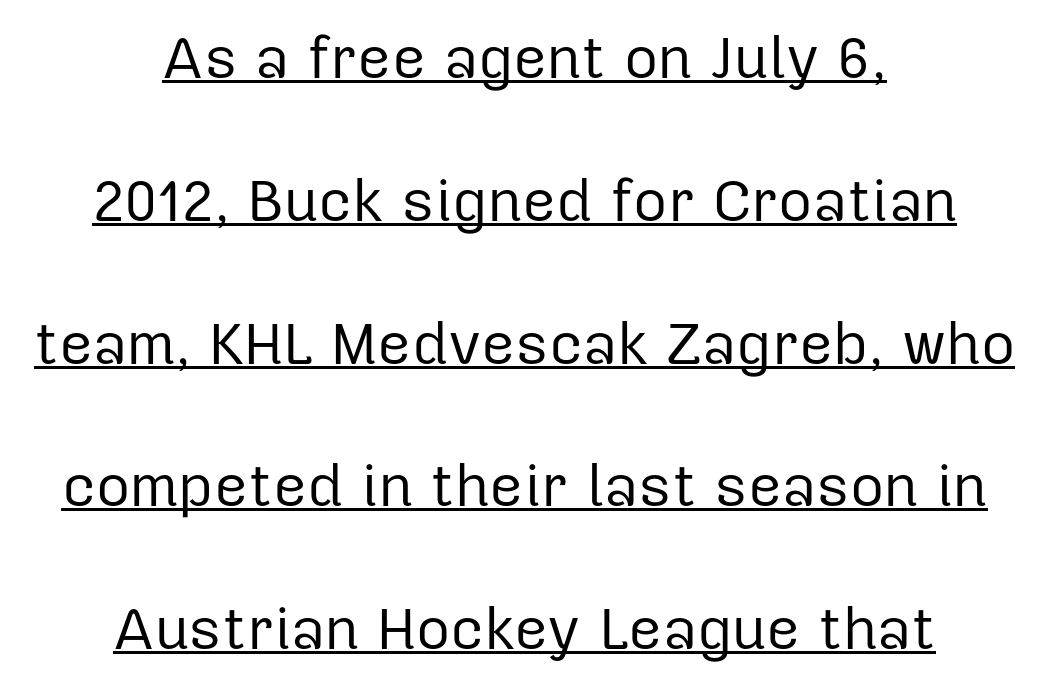
{"serif": "no", "italic": "no", "bold": "no", "weight": "regular", "width": "normal", "stroke_contrast": "low", "x_height": "medium", "monospaced": "no", "underline": "yes", "align": "center", "line_spacing": "loose", "line_spacing_ratio": 2.42, "letter_spacing": "normal", "letter_spacing_em": 0.0, "glyph_px": 59}
